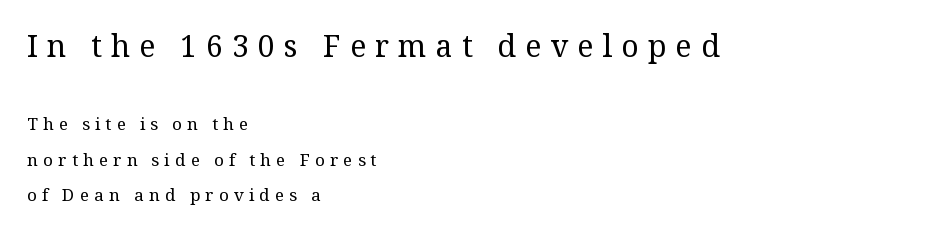
Counters stay open thanks to moderate or lighter strokes. Short note: letters widely spaced. Interline gaps are noticeably wide in this sample. Posture: upright roman.
